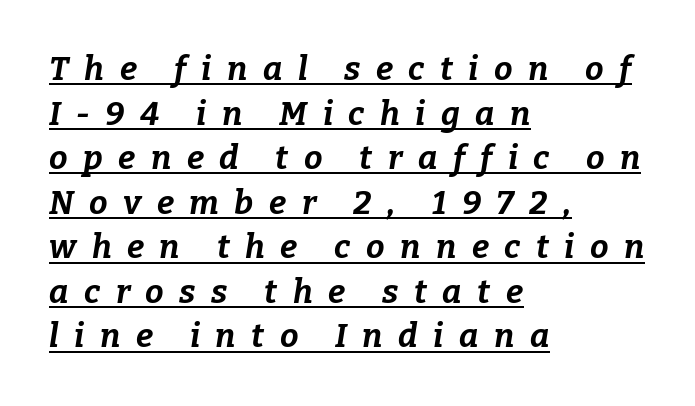
{"italic": "yes", "lean": "right", "slant_degrees": 9, "bold": "yes", "weight": "bold", "width": "normal", "stroke_contrast": "low", "x_height": "medium", "monospaced": "no", "underline": "yes", "align": "left", "line_spacing": "normal", "line_spacing_ratio": 1.35, "letter_spacing": "wide", "letter_spacing_em": 0.47, "glyph_px": 33}
